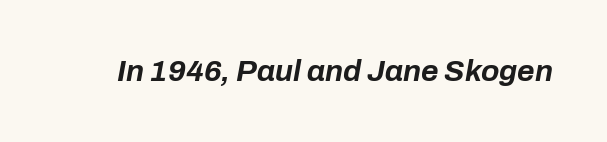
Q: Is the text bold? A: Yes.
Q: Is the text italic (slanted)? A: Yes, it leans right by about 10 degrees.
Q: Is the text underlined? A: No.
Q: Is the spacing between letters normal or unusually wide? A: Normal.
Q: Width (condensed, normal, or wide)? A: Normal.
Q: Stroke contrast? A: Low.
Q: x-height? A: Medium.
Q: Monospaced? A: No.
